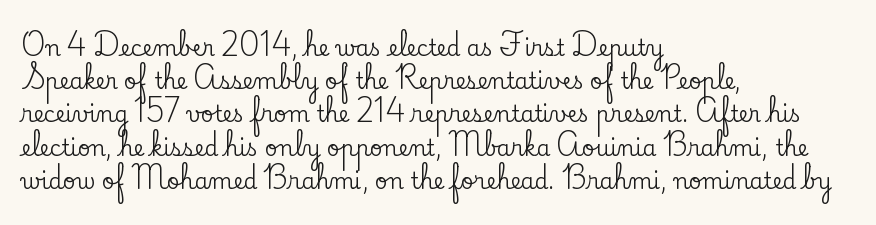
These lines keep a tight, regular rhythm from letter to letter. Vertical spacing — default. No word sits above an underline. The setting favours the left margin, as ordinary paragraphs usually do. The font's upright variant was chosen for this text.
